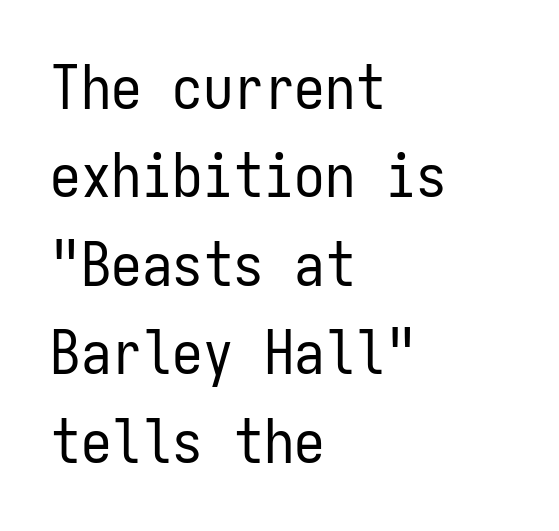
The image shows 61 px regular-weight, condensed sans-serif type, upright, monospaced; set left-aligned, normal line spacing (1.45x), normal letter spacing, not underlined; low stroke contrast and a medium x-height.
